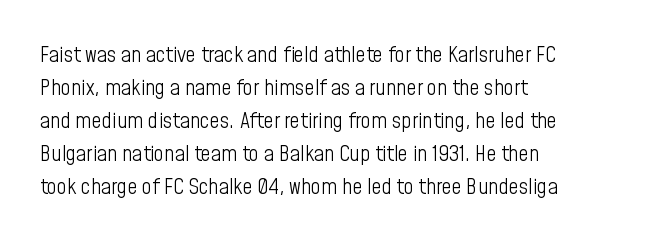
The image shows 22 px text type, upright; set left-aligned, normal line spacing (1.5x), normal letter spacing, not underlined.
